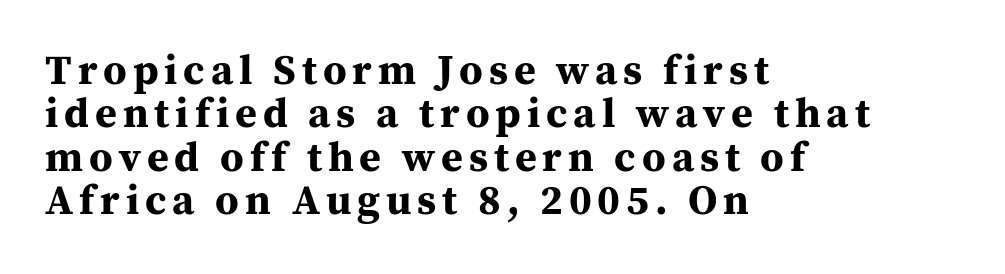
The image shows 42 px bold serif type, upright; set left-aligned, tight line spacing (1.03x), not underlined; medium stroke contrast and a medium x-height.
